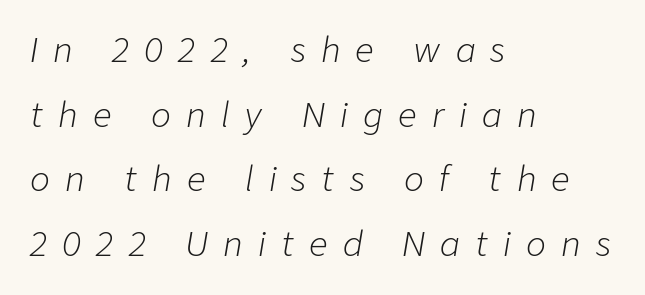
Honestly, the rows look like they've been pulled way apart. Compared with ordinary roman type, these characters are visibly tilted. The typesetting does not lean heavy: it is not bold. Unmarked baselines from the first word to the last. Is this a fixed-width face? No — the glyphs have proportional, varying widths.
